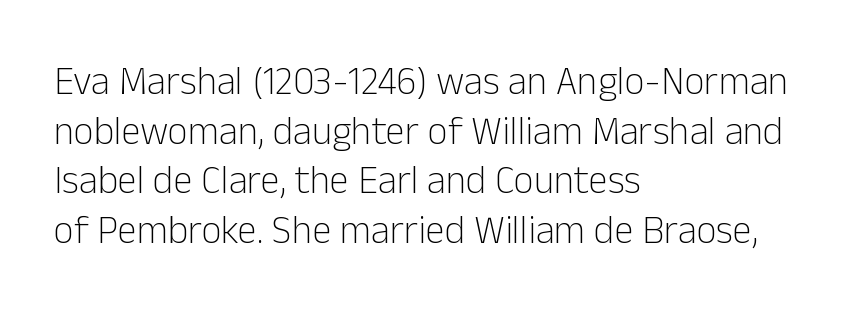
{"serif": "no", "italic": "no", "bold": "no", "weight": "light", "width": "normal", "stroke_contrast": "low", "x_height": "medium", "monospaced": "no", "underline": "no", "align": "left", "line_spacing": "normal", "line_spacing_ratio": 1.27, "letter_spacing": "normal", "letter_spacing_em": 0.0, "glyph_px": 39}
